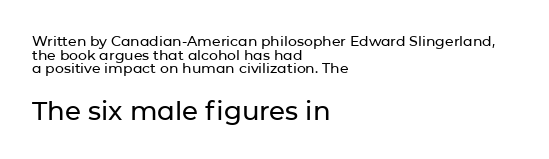
The image shows 26 px text type, upright; set left-aligned, tight line spacing (0.98x), normal letter spacing, not underlined; the second (bottom) block is 1.86x larger.
